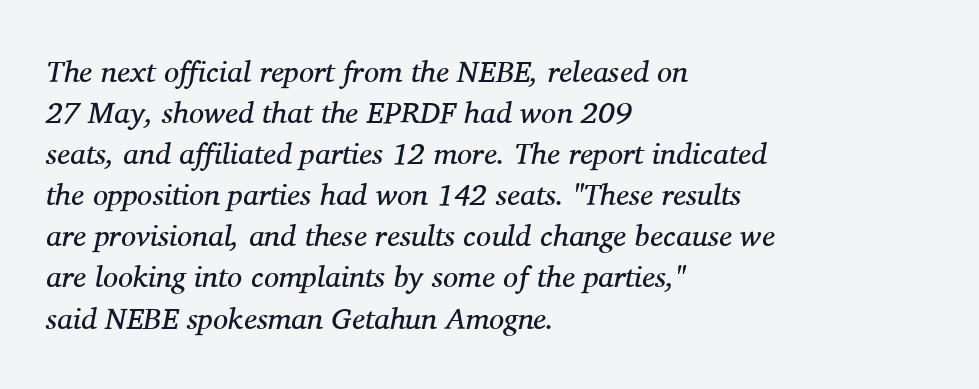
The image shows 30 px regular-weight serif type, italic (leaning right); set left-aligned, normal line spacing (1.37x), normal letter spacing, not underlined; medium stroke contrast and a medium x-height.
